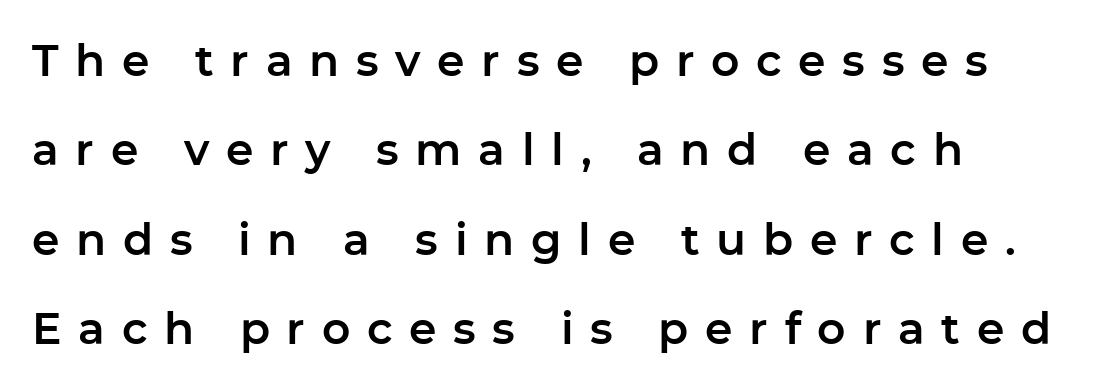
{"serif": "no", "italic": "no", "width": "normal", "stroke_contrast": "low", "x_height": "medium", "monospaced": "no", "underline": "no", "line_spacing": "loose", "line_spacing_ratio": 2.03, "letter_spacing": "wide", "letter_spacing_em": 0.38, "glyph_px": 44}
